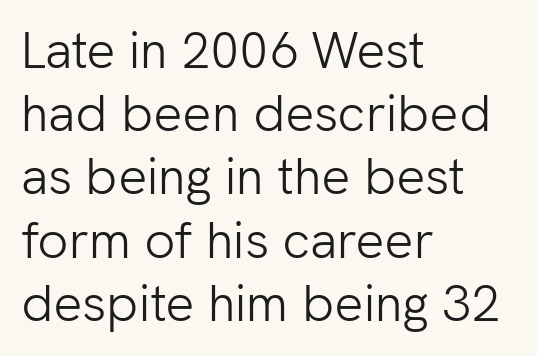
{"serif": "no", "italic": "no", "bold": "no", "weight": "light", "width": "normal", "stroke_contrast": "low", "x_height": "medium", "monospaced": "no", "underline": "no", "align": "left", "line_spacing_ratio": 1.24, "letter_spacing": "normal", "letter_spacing_em": 0.0, "glyph_px": 51}
